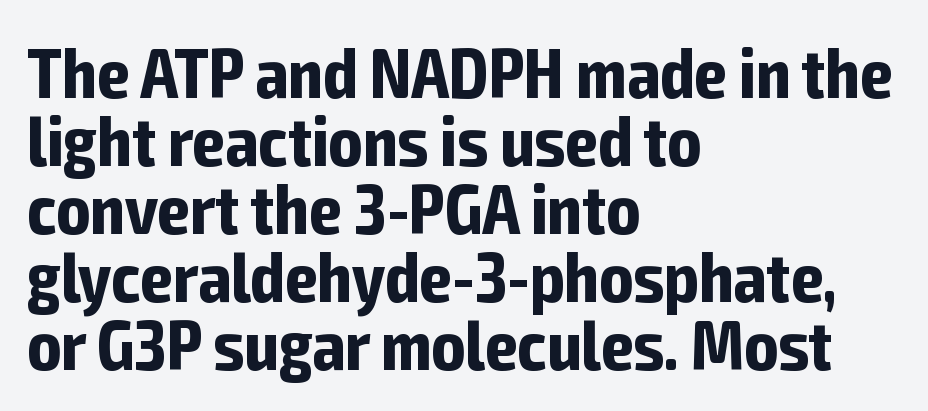
{"serif": "no", "italic": "no", "bold": "yes", "weight": "bold", "width": "condensed", "stroke_contrast": "low", "x_height": "medium", "monospaced": "no", "underline": "no", "align": "left", "line_spacing": "tight", "line_spacing_ratio": 0.97, "letter_spacing": "normal", "letter_spacing_em": 0.0, "glyph_px": 70}
